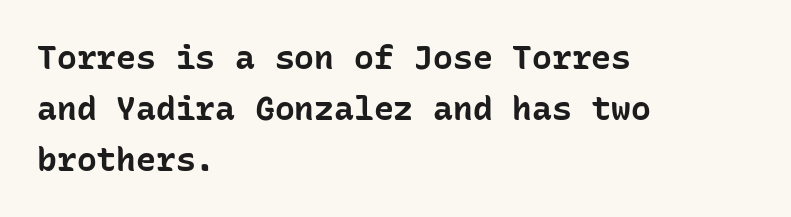
The image shows 33 px bold sans-serif type, upright, monospaced; set left-aligned, normal line spacing (1.54x), normal letter spacing, not underlined; low stroke contrast and a medium x-height.
